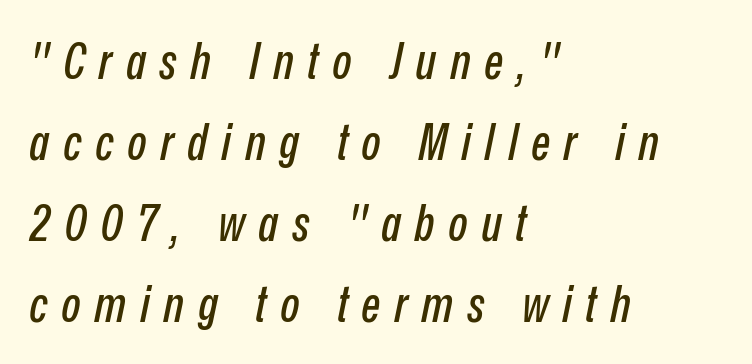
Q: Is the text italic (slanted)? A: Yes, it leans right by about 12 degrees.
Q: Is the text underlined? A: No.
Q: How is the paragraph aligned? A: Left-aligned.
Q: Is the spacing between letters normal or unusually wide? A: Unusually wide.
Q: Is the spacing between lines tight, normal or loose? A: Normal.
Q: Width (condensed, normal, or wide)? A: Condensed.
Q: Stroke contrast? A: Low.
Q: x-height? A: Medium.
Q: Monospaced? A: No.
